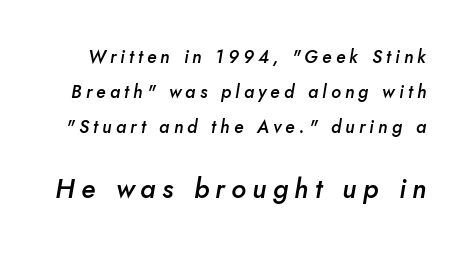
{"italic": "yes", "lean": "right", "slant_degrees": 10, "bold": "semi", "underline": "no", "line_spacing": "loose", "line_spacing_ratio": 1.94, "letter_spacing": "wide", "letter_spacing_em": 0.23, "larger_block": "second", "size_ratio": 1.5, "glyph_px": 27}
